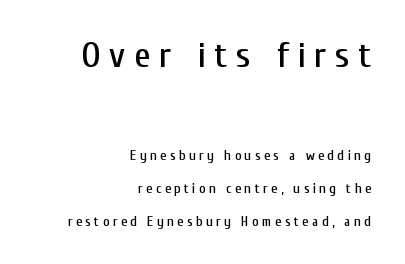
Q: Is the text italic (slanted)? A: No, it is upright.
Q: Is the typeface a serif or a sans-serif typeface? A: Sans-serif.
Q: Is the text underlined? A: No.
Q: How is the paragraph aligned? A: Right-aligned.
Q: Is the spacing between letters normal or unusually wide? A: Unusually wide.
Q: Is the spacing between lines tight, normal or loose? A: Loose.
Q: Which block of text is set in a larger size, the first (top) or the second (bottom)? A: The first (top) one.
Q: Width (condensed, normal, or wide)? A: Condensed.
Q: Stroke contrast? A: Low.
Q: x-height? A: Medium.
Q: Monospaced? A: No.
